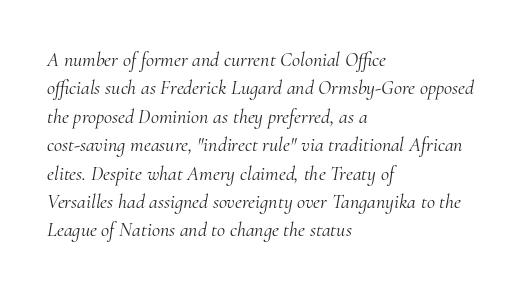
Q: Is the text bold? A: No.
Q: Is the text italic (slanted)? A: Yes, it leans right by about 10 degrees.
Q: Is the text underlined? A: No.
Q: How is the paragraph aligned? A: Left-aligned.
Q: Is the spacing between letters normal or unusually wide? A: Normal.
Q: Is the spacing between lines tight, normal or loose? A: Normal.
